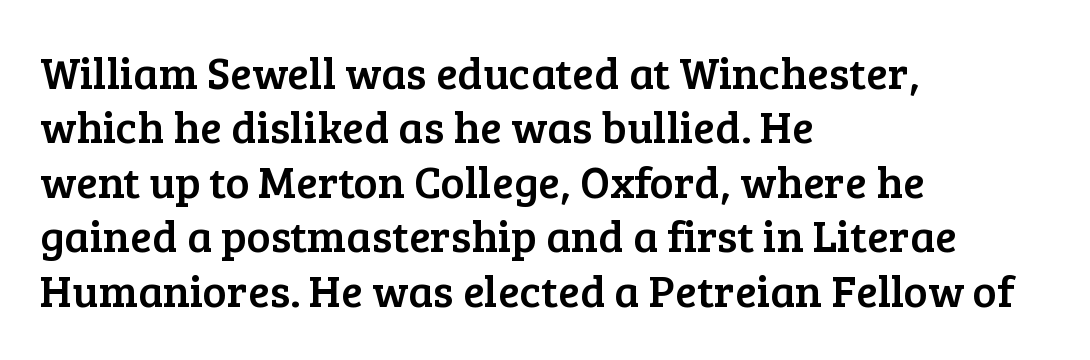
The image shows 45 px serif type, upright; set left-aligned, line spacing 1.21x, normal letter spacing, not underlined; low stroke contrast and a medium x-height.
